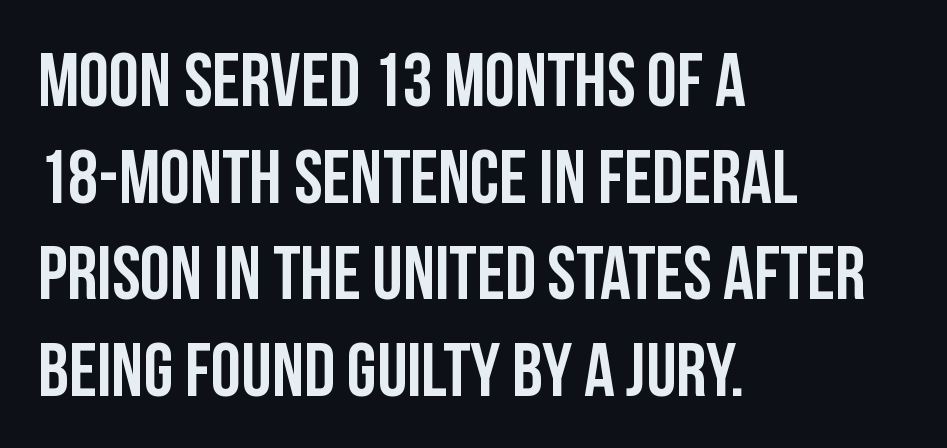
The image shows 76 px condensed sans-serif type, upright; set left-aligned, normal line spacing (1.27x), normal letter spacing, not underlined; low stroke contrast and a large x-height.
